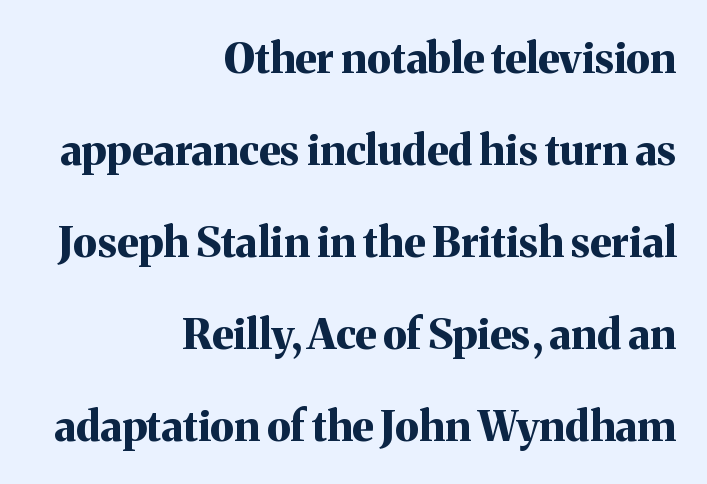
The image shows 42 px bold serif type, upright; set right-aligned, loose line spacing (2.19x), normal letter spacing, not underlined; medium stroke contrast and a medium x-height.
